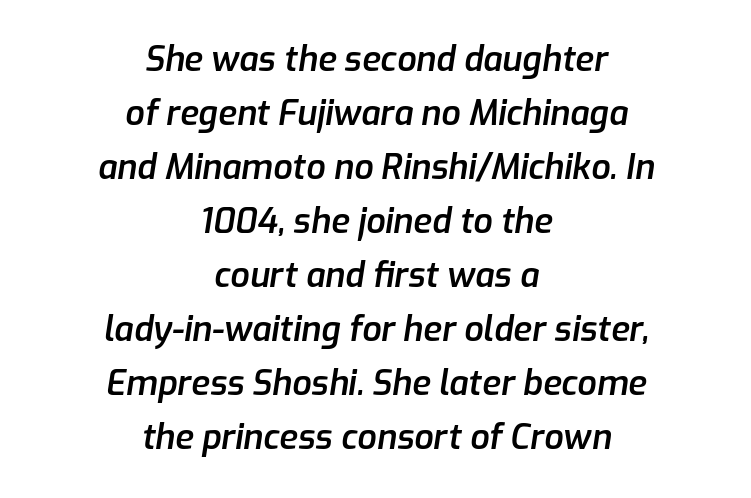
The glyphs look as if they've been sheared to an angle. A semibold gives these letters moderate extra thickness, short of bold. Character widths vary here, with narrow letters taking less room than wide ones. This block has exactly the height ordinary leading produces. Nobody touched the tracking dial on this one. Caption: multi-line text, centered on the measure.
